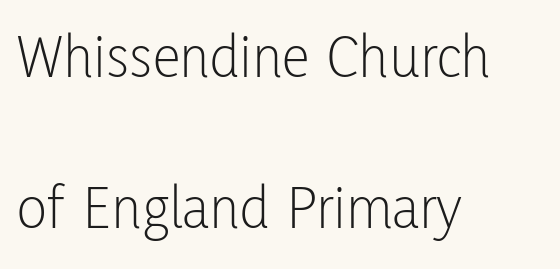
The image shows 63 px light, condensed sans-serif type, upright; set left-aligned, loose line spacing (2.39x), normal letter spacing, not underlined; low stroke contrast and a medium x-height.
